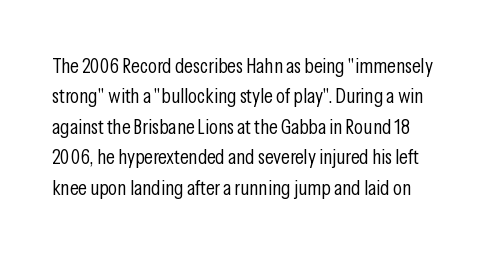
The image shows 21 px text type, upright; set normal line spacing (1.45x), normal letter spacing, not underlined.
